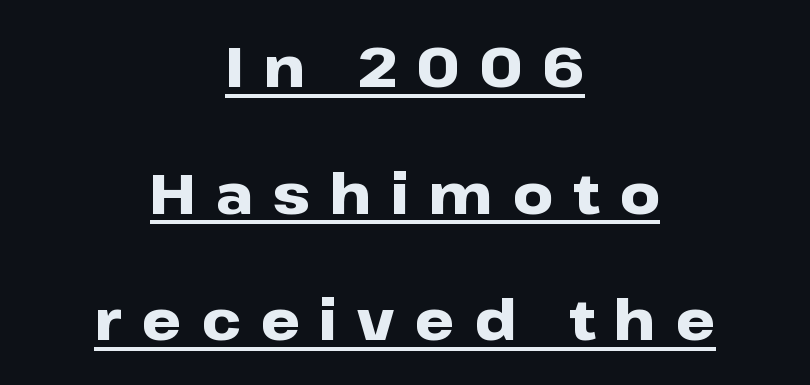
{"serif": "no", "italic": "no", "bold": "yes", "weight": "heavy", "width": "wide", "stroke_contrast": "low", "x_height": "medium", "monospaced": "no", "underline": "yes", "align": "center", "line_spacing": "loose", "line_spacing_ratio": 2.26, "letter_spacing": "wide", "letter_spacing_em": 0.35, "glyph_px": 56}
